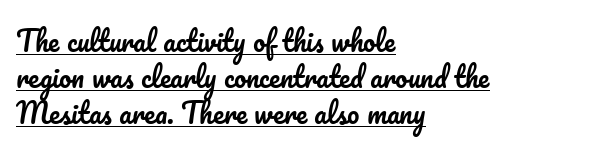
The image shows 27 px text type; set left-aligned, normal line spacing (1.33x), normal letter spacing, underlined.
